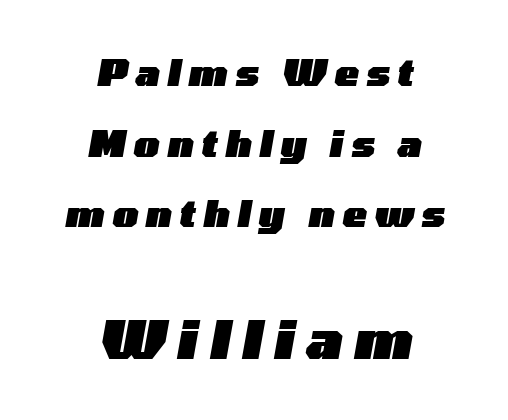
{"italic": "yes", "lean": "right", "slant_degrees": 10, "bold": "yes", "weight": "heavy", "width": "wide", "stroke_contrast": "low", "x_height": "medium", "monospaced": "no", "underline": "no", "align": "center", "line_spacing": "loose", "line_spacing_ratio": 1.96, "letter_spacing": "wide", "letter_spacing_em": 0.22, "larger_block": "second", "size_ratio": 1.5, "glyph_px": 54}
